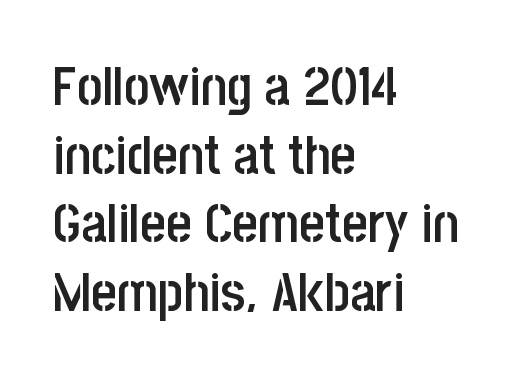
Is the type bold? Partly — it's a semibold, heavier than regular but not fully bold. Rendered with straight, roman letterforms. Short and long lines alike share a common starting point at left. Regarding leading, the lines here are spaced in the standard way.
